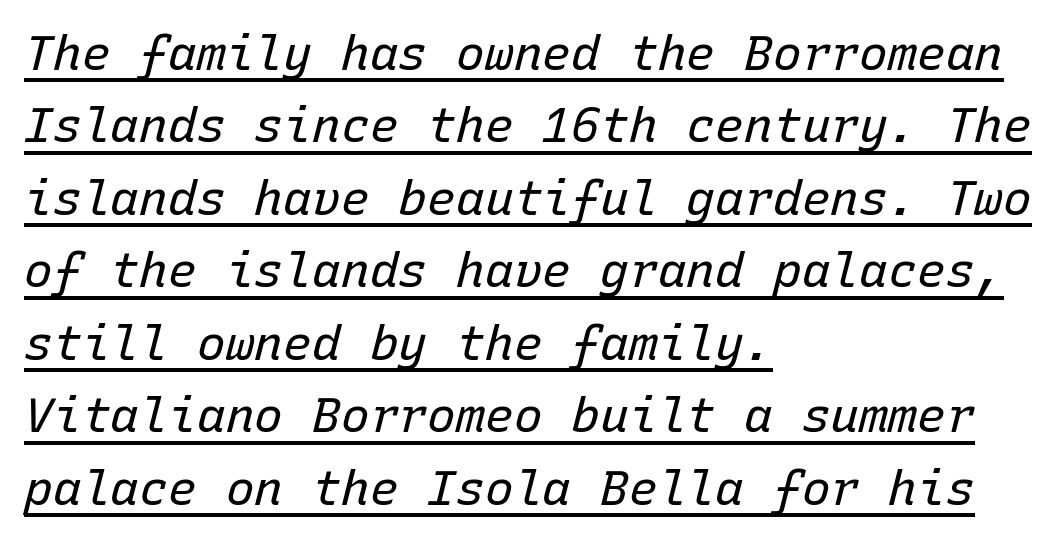
You could count columns in this text — the font is strictly monospaced. The rag falls on the right side of this text block. Compared with typical paragraphs, the rows here are spaced about the same. Unbolded letterforms with no extra heft. Compared with ordinary roman type, these characters are visibly tilted.
